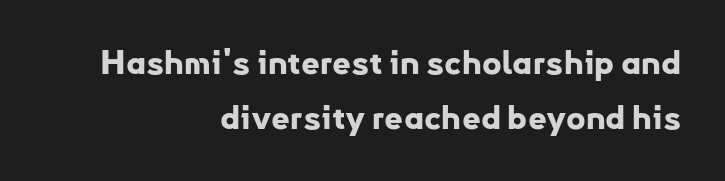
The image shows 33 px bold sans-serif type, upright; set right-aligned, normal line spacing (1.66x), normal letter spacing, not underlined; low stroke contrast and a small x-height.
